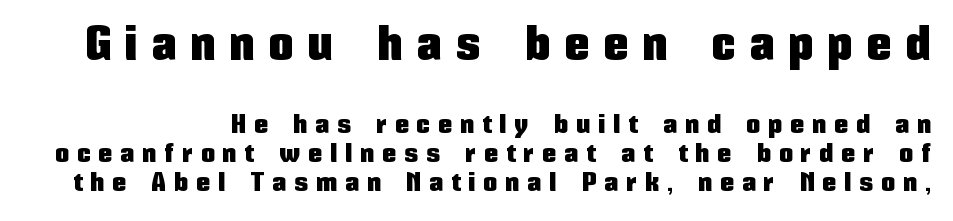
The letters are spread apart with noticeably loose tracking. These lines are rendered in a variable-pitch font. Posture: upright roman. Check the space under the baseline: it is left empty. The more generous point size was reserved for the upper chunk.
